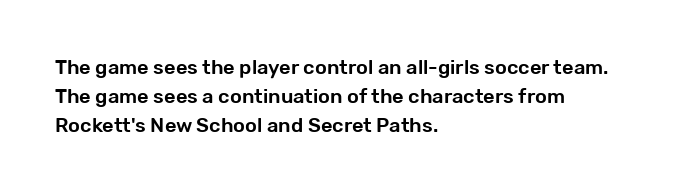
The image shows 20 px text type, upright; set left-aligned, normal line spacing (1.45x), normal letter spacing, not underlined.
